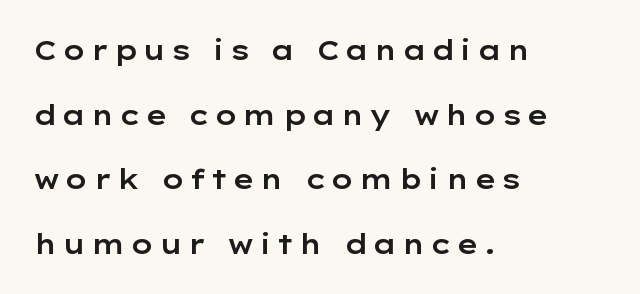
{"italic": "no", "underline": "no", "align": "left", "line_spacing": "loose", "line_spacing_ratio": 2.39, "glyph_px": 27}
